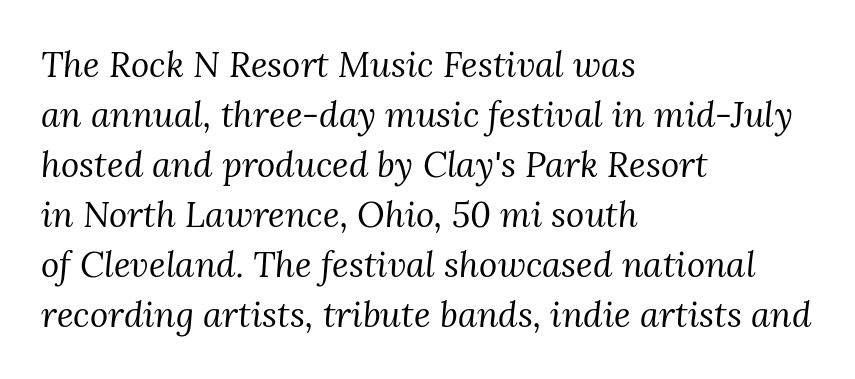
The image shows 35 px regular-weight serif type, italic (leaning right); set left-aligned, normal line spacing (1.43x), normal letter spacing, not underlined; medium stroke contrast and a medium x-height.
